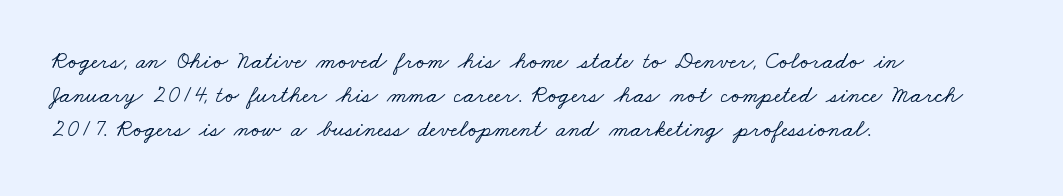
Q: Is the text underlined? A: No.
Q: How is the paragraph aligned? A: Left-aligned.
Q: Is the spacing between letters normal or unusually wide? A: Normal.
Q: Is the spacing between lines tight, normal or loose? A: Normal.
